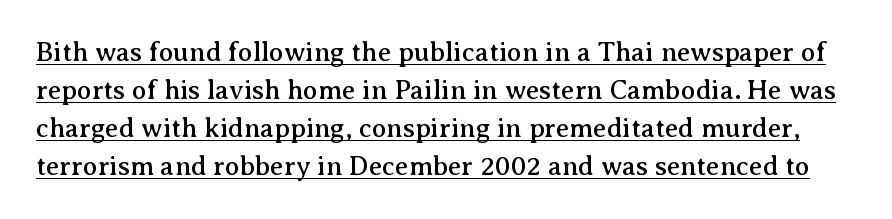
The image shows 27 px text type, upright; set normal line spacing (1.41x), normal letter spacing, underlined.
